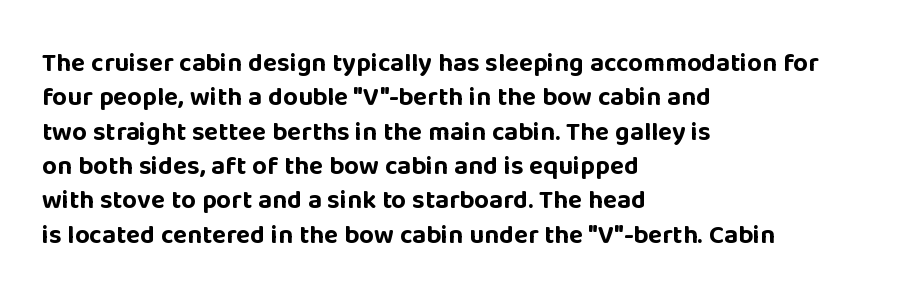
Words appear dense and cohesive because spacing is normal. Typeset ragged right — the left edge is the straight one. This sample keeps an unexceptional amount of space between lines. A clean baseline with only descenders dipping below it. Notice how thick the strokes are: this is what a full bold looks like. This is the regular roman posture of the typeface.
